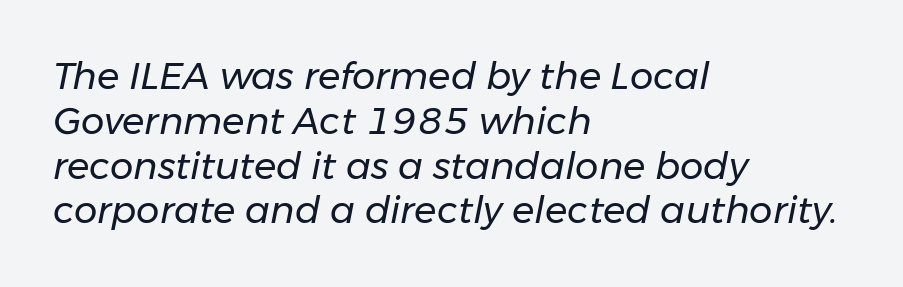
There's an unmistakable incline to the writing here. The specimen omits any rule beneath the text block's lines. Ink coverage per letter is moderate at most. Alignment: flush left.
